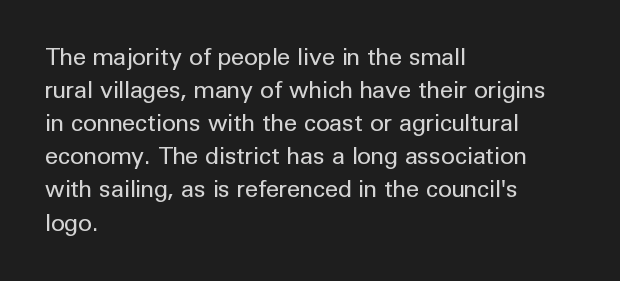
Horizontally, the lines are justified to the leading edge only. A roman cut, with each character standing at attention. The lines sit at an ordinary, default distance from one another. The font sits on the lighter half of the weight spectrum, regular included. Just letters on the line, the space beneath them empty. Standard letterfit; no display-style spreading of the glyphs.
